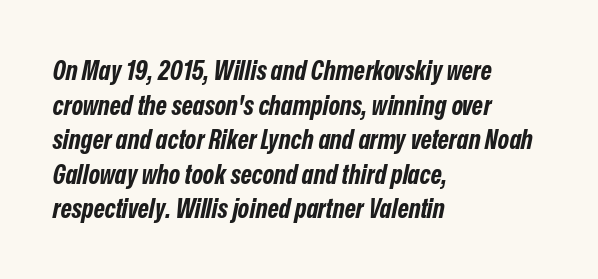
Q: Is the text bold? A: Yes.
Q: Is the text italic (slanted)? A: Yes, it leans right by about 12 degrees.
Q: Is the text underlined? A: No.
Q: How is the paragraph aligned? A: Left-aligned.
Q: Is the spacing between letters normal or unusually wide? A: Normal.
Q: Is the spacing between lines tight, normal or loose? A: Normal.
